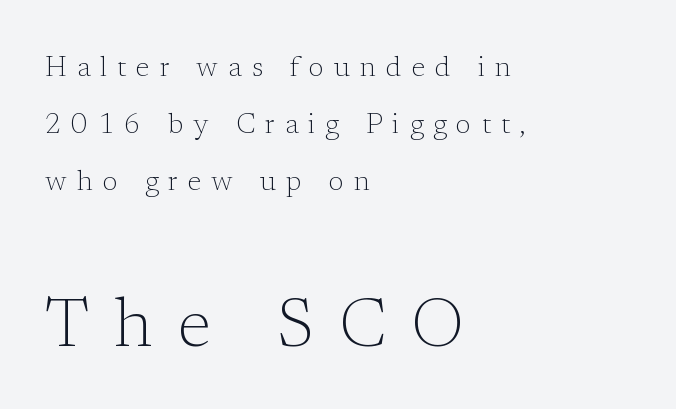
Q: Is the text bold? A: No.
Q: Is the text italic (slanted)? A: No, it is upright.
Q: Is the typeface a serif or a sans-serif typeface? A: Serif.
Q: Is the text underlined? A: No.
Q: How is the paragraph aligned? A: Left-aligned.
Q: Is the spacing between letters normal or unusually wide? A: Unusually wide.
Q: Is the spacing between lines tight, normal or loose? A: Loose.
Q: Which block of text is set in a larger size, the first (top) or the second (bottom)? A: The second (bottom) one.
Q: Width (condensed, normal, or wide)? A: Normal.
Q: Stroke contrast? A: Low.
Q: x-height? A: Medium.
Q: Monospaced? A: No.
